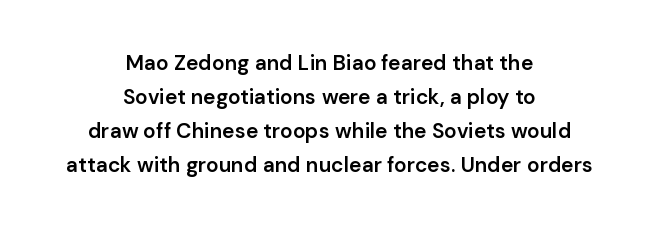
The rag falls on both sides of this text block equally. In terms of weight, the rendering is demibold, just under bold. The space beneath each line is pristine and unruled. Letter spacing: default. Is there much room between lines? A standard amount, neither cramped nor airy. Vertical strokes here are truly vertical.
